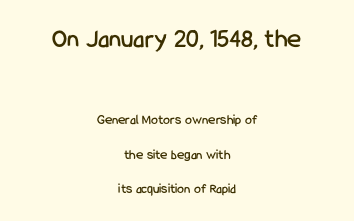
Q: Is the text italic (slanted)? A: No, it is upright.
Q: Is the text underlined? A: No.
Q: How is the paragraph aligned? A: Centered.
Q: Is the spacing between letters normal or unusually wide? A: Normal.
Q: Is the spacing between lines tight, normal or loose? A: Loose.
Q: Which block of text is set in a larger size, the first (top) or the second (bottom)? A: The first (top) one.
